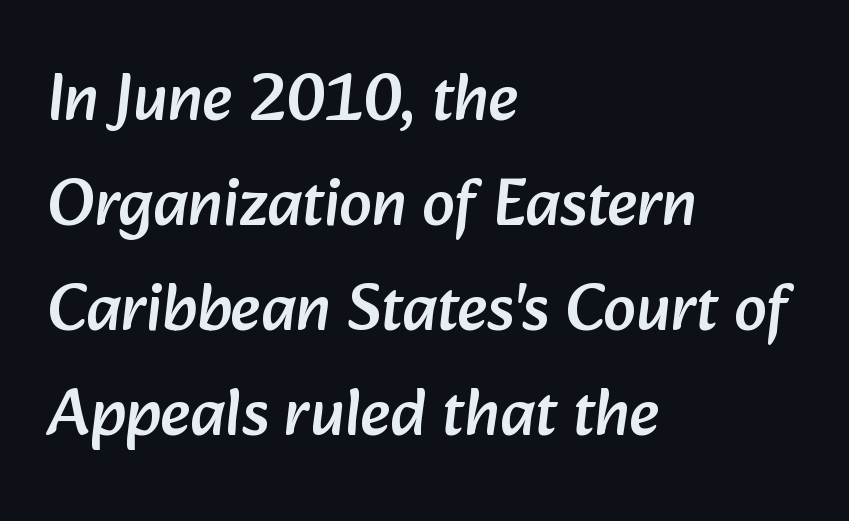
The paragraph has a hard left edge and a soft right edge. A clean baseline with only descenders dipping below it. Notice how descenders clear the ascenders below comfortably — that's standard leading. Type style note: lacks serifs. Each letter keeps its own natural width here, so spacing adapts to shape.
